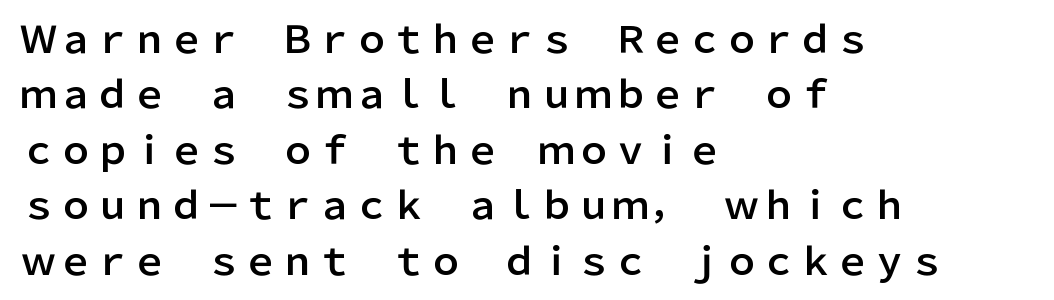
These lines are rendered in a variable-pitch font. A student would call this left alignment; a typographer would say flush left, rag right. Check under the words: just untouched page. The rows are spaced the way most documents space them.
